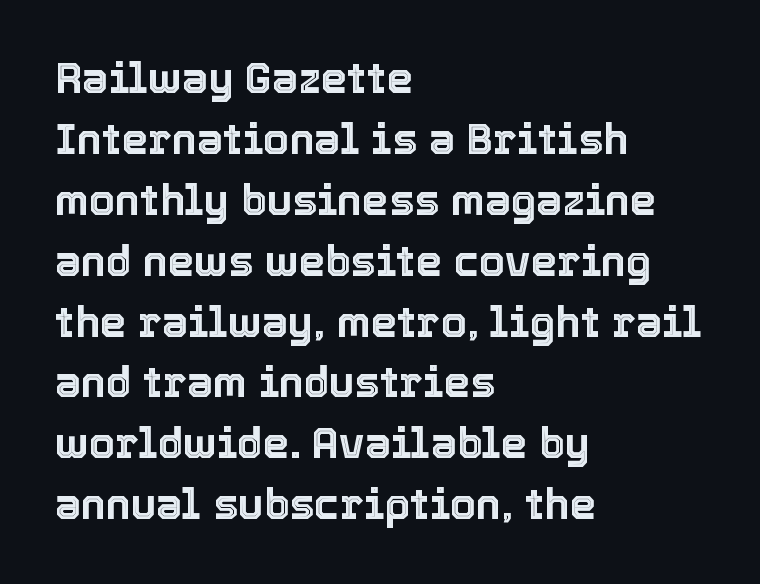
A typesetter would mark this as roman, not italic. The space between consecutive lines is moderate. Layout note: lines flush left. Only glyphs here, with clear space below each row.
